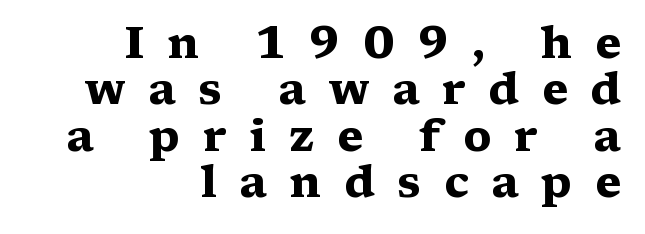
Q: Is the text bold? A: Yes.
Q: Is the text italic (slanted)? A: No, it is upright.
Q: Is the typeface a serif or a sans-serif typeface? A: Serif.
Q: Is the text underlined? A: No.
Q: How is the paragraph aligned? A: Right-aligned.
Q: Is the spacing between letters normal or unusually wide? A: Unusually wide.
Q: Is the spacing between lines tight, normal or loose? A: Tight.
Q: Width (condensed, normal, or wide)? A: Wide.
Q: Stroke contrast? A: Medium.
Q: x-height? A: Medium.
Q: Monospaced? A: No.
